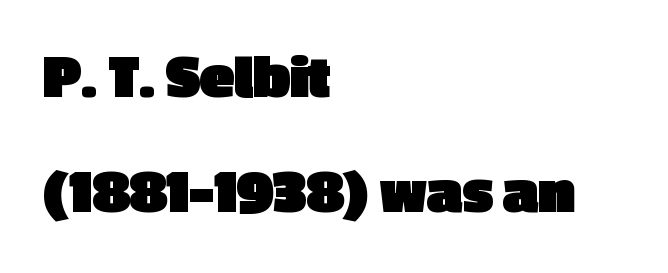
The image shows 64 px heavy sans-serif type, upright; set left-aligned, line spacing 1.79x, normal letter spacing, not underlined; a medium x-height.
